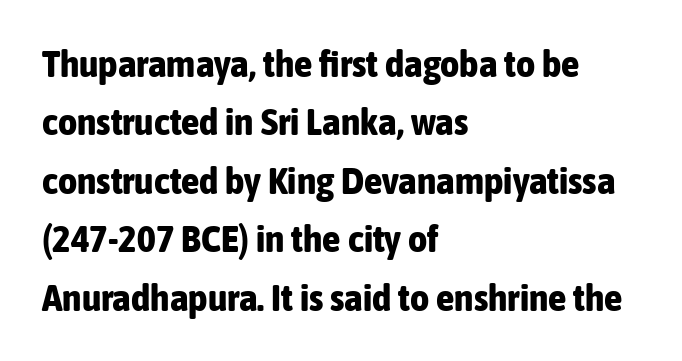
This rendering employs a face without finishing strokes, i.e., a sans-serif. Look at the tracking — it's just the regular setting, nothing added. Horizontally, the lines are justified to the leading edge only. These lines carry a lot of weight — the face is fully bold. Character widths vary here, with narrow letters taking less room than wide ones. A roman cut, with each character standing at attention.
